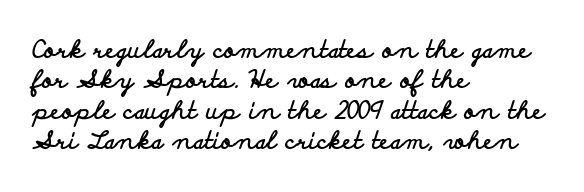
The glyphs are unaccompanied by any horizontal stroke below them. The leading is moderate, giving the passage an even texture. Left-aligned paragraph, ragged on the right. A full-strength bold gives these letters their thick strokes.
